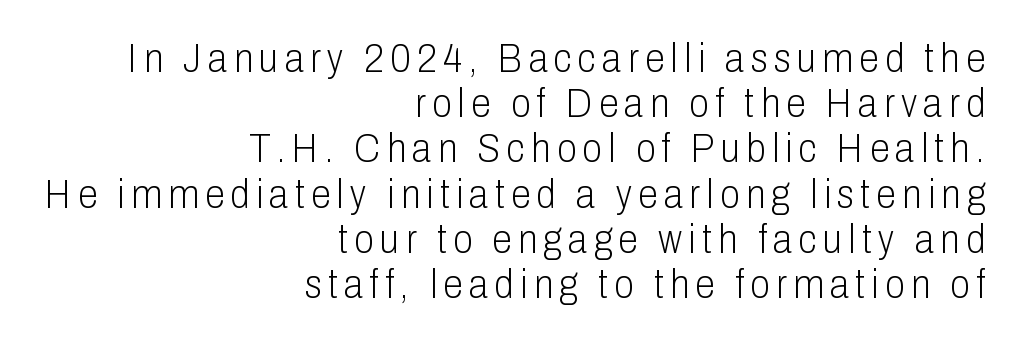
The image shows 40 px light, condensed sans-serif type, upright; set right-aligned, tight line spacing (1.13x), not underlined; low stroke contrast and a medium x-height.
